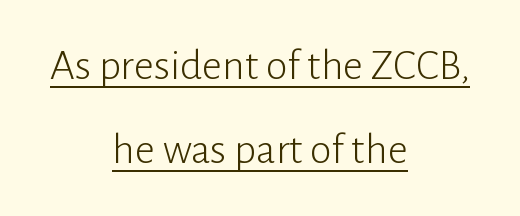
{"serif": "no", "italic": "no", "bold": "no", "weight": "light", "width": "normal", "stroke_contrast": "low", "x_height": "medium", "monospaced": "no", "underline": "yes", "align": "center", "line_spacing": "loose", "line_spacing_ratio": 1.92, "letter_spacing": "normal", "letter_spacing_em": 0.0, "glyph_px": 44}
